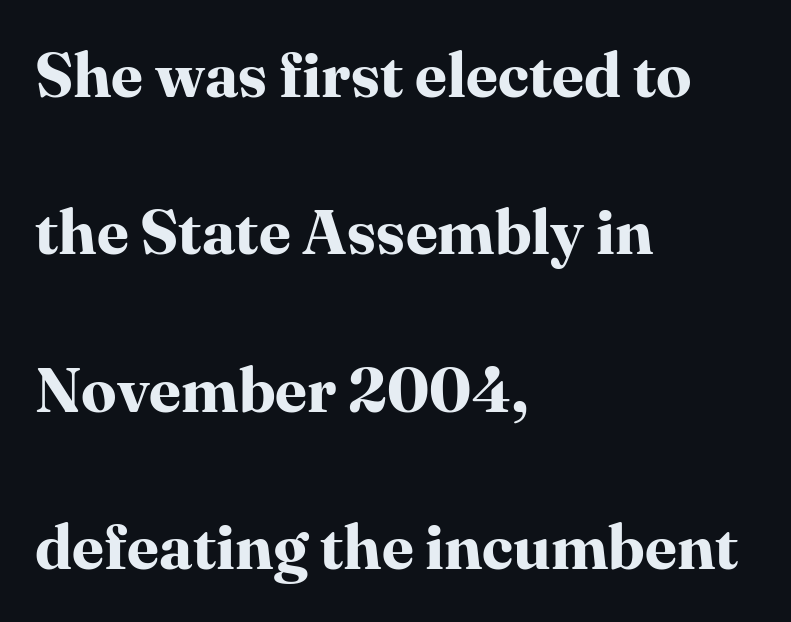
{"serif": "yes", "italic": "no", "bold": "yes", "weight": "bold", "width": "normal", "stroke_contrast": "high", "x_height": "medium", "monospaced": "no", "underline": "no", "align": "left", "line_spacing": "loose", "line_spacing_ratio": 2.5, "letter_spacing": "normal", "letter_spacing_em": 0.0, "glyph_px": 63}
